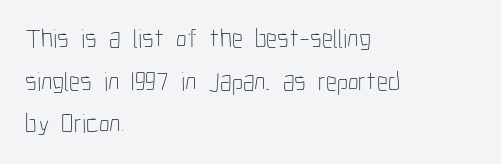
Q: Is the text bold? A: No.
Q: Is the text italic (slanted)? A: No, it is upright.
Q: Is the text underlined? A: No.
Q: How is the paragraph aligned? A: Left-aligned.
Q: Is the spacing between letters normal or unusually wide? A: Normal.
Q: Is the spacing between lines tight, normal or loose? A: Normal.
